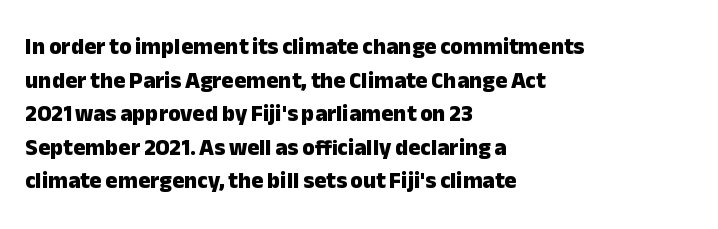
Each line starts at the same left margin while the right side varies. One glance says typical: line gaps are just what's usual. Nope, not italic — everything's standing straight. Plenty of ink on the page — the face is bold.
